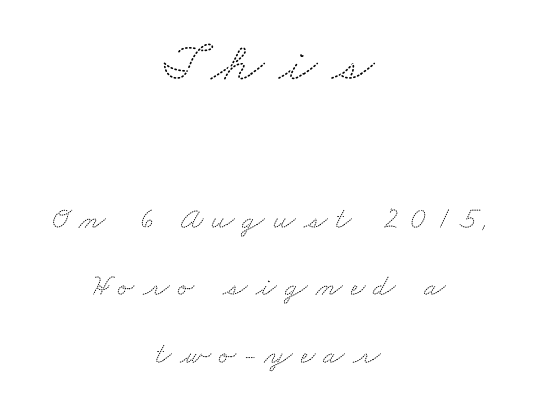
Q: Is the typeface a serif or a sans-serif typeface? A: Serif.
Q: Is the text underlined? A: No.
Q: How is the paragraph aligned? A: Centered.
Q: Is the spacing between letters normal or unusually wide? A: Unusually wide.
Q: Is the spacing between lines tight, normal or loose? A: Loose.
Q: Which block of text is set in a larger size, the first (top) or the second (bottom)? A: The first (top) one.
Q: Width (condensed, normal, or wide)? A: Wide.
Q: Stroke contrast? A: Medium.
Q: x-height? A: Small.
Q: Monospaced? A: No.
